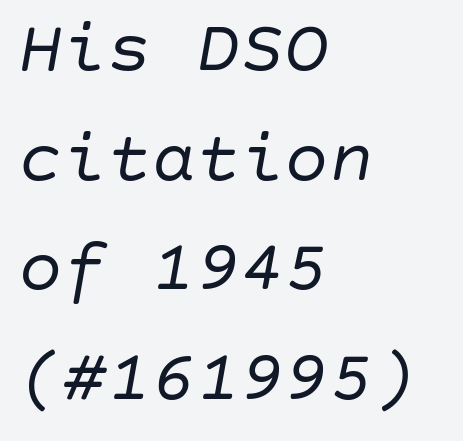
Q: Is the text bold? A: No.
Q: Is the text italic (slanted)? A: Yes, it leans right by about 10 degrees.
Q: Is the text underlined? A: No.
Q: How is the paragraph aligned? A: Left-aligned.
Q: Is the spacing between letters normal or unusually wide? A: Normal.
Q: Is the spacing between lines tight, normal or loose? A: Normal.
Q: Width (condensed, normal, or wide)? A: Normal.
Q: Stroke contrast? A: Low.
Q: x-height? A: Large.
